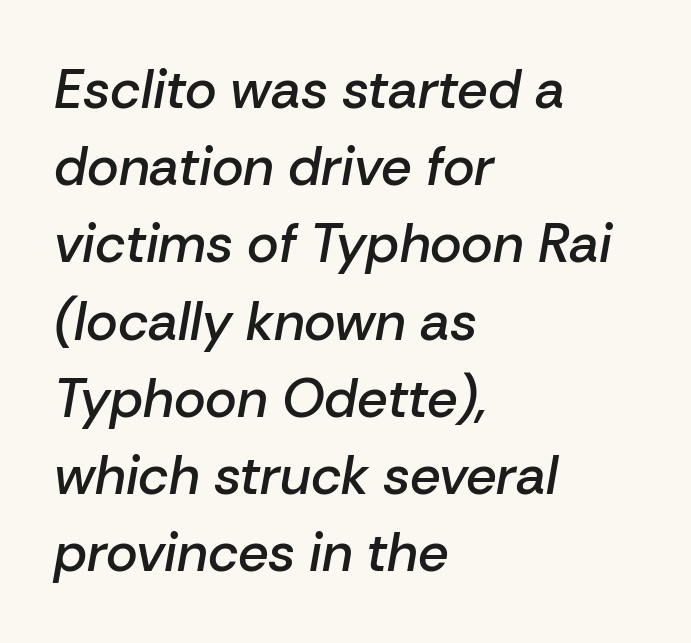
{"italic": "yes", "lean": "right", "slant_degrees": 10, "bold": "semi", "weight": "semibold", "width": "normal", "stroke_contrast": "low", "x_height": "medium", "monospaced": "no", "underline": "no", "align": "left", "line_spacing": "normal", "line_spacing_ratio": 1.43, "letter_spacing": "normal", "letter_spacing_em": 0.0, "glyph_px": 54}
